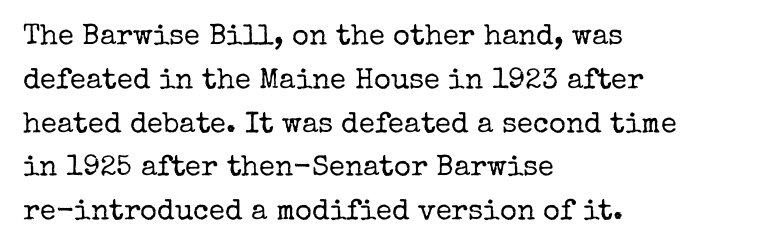
Are there feet on the stems? There are — it's a serif. Varying glyph widths throughout — classic text-font behaviour. Do the letters lean? They stand straight. The lines are quadded left. Plain, unruled lines of type.
